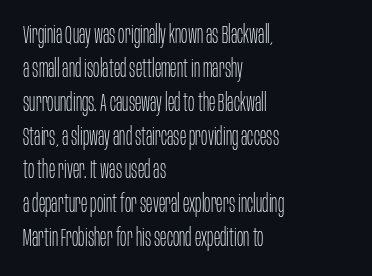
{"italic": "no", "bold": "no", "underline": "no", "align": "left", "line_spacing": "normal", "line_spacing_ratio": 1.41, "letter_spacing": "normal", "letter_spacing_em": 0.0, "glyph_px": 24}
